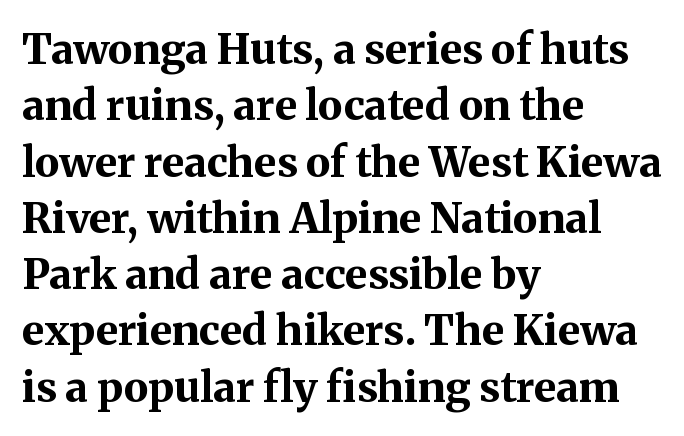
Q: Is the text bold? A: Yes.
Q: Is the text italic (slanted)? A: No, it is upright.
Q: Is the typeface a serif or a sans-serif typeface? A: Serif.
Q: Is the text underlined? A: No.
Q: How is the paragraph aligned? A: Left-aligned.
Q: Is the spacing between letters normal or unusually wide? A: Normal.
Q: Is the spacing between lines tight, normal or loose? A: Normal.
Q: Width (condensed, normal, or wide)? A: Normal.
Q: Stroke contrast? A: Medium.
Q: x-height? A: Medium.
Q: Monospaced? A: No.
